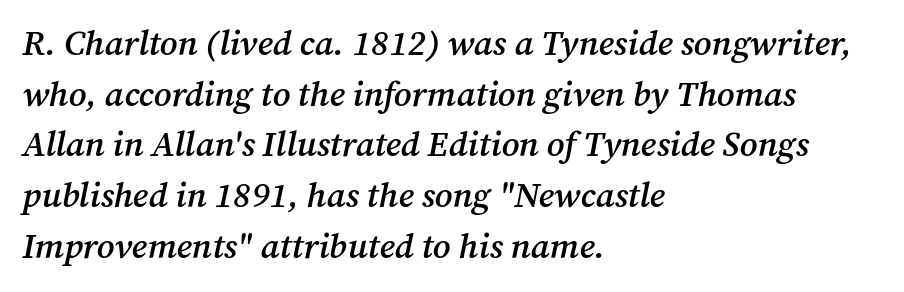
Q: Is the text bold? A: Semi-bold.
Q: Is the text italic (slanted)? A: Yes, it leans right by about 12 degrees.
Q: Is the typeface a serif or a sans-serif typeface? A: Serif.
Q: Is the text underlined? A: No.
Q: How is the paragraph aligned? A: Left-aligned.
Q: Is the spacing between letters normal or unusually wide? A: Normal.
Q: Is the spacing between lines tight, normal or loose? A: Normal.
Q: Width (condensed, normal, or wide)? A: Normal.
Q: Stroke contrast? A: Medium.
Q: x-height? A: Medium.
Q: Monospaced? A: No.
